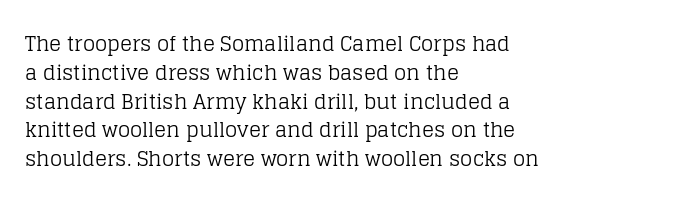
Q: Is the text bold? A: No.
Q: Is the text italic (slanted)? A: No, it is upright.
Q: Is the text underlined? A: No.
Q: How is the paragraph aligned? A: Left-aligned.
Q: Is the spacing between letters normal or unusually wide? A: Normal.
Q: Is the spacing between lines tight, normal or loose? A: Normal.
